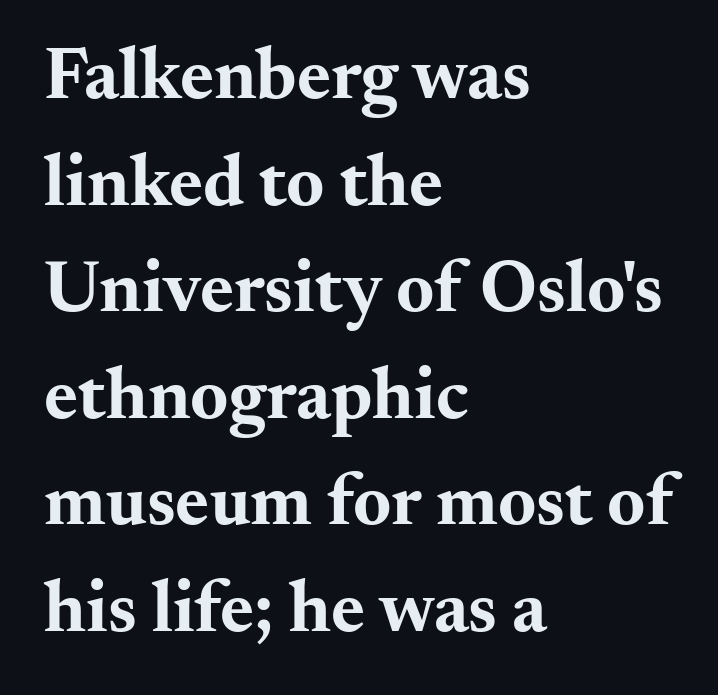
The image shows 73 px bold, wide serif type, upright; set left-aligned, normal line spacing (1.46x), normal letter spacing, not underlined; medium stroke contrast and a small x-height.
